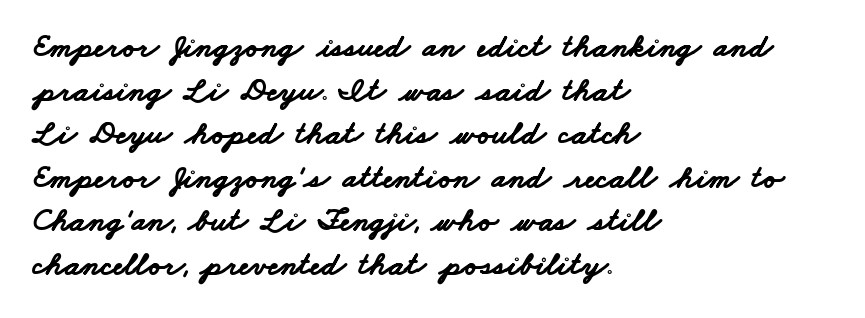
{"serif": "no", "bold": "yes", "weight": "bold", "width": "wide", "stroke_contrast": "low", "x_height": "small", "monospaced": "no", "underline": "no", "align": "left", "line_spacing": "normal", "line_spacing_ratio": 1.32, "letter_spacing": "normal", "letter_spacing_em": 0.0, "glyph_px": 33}
